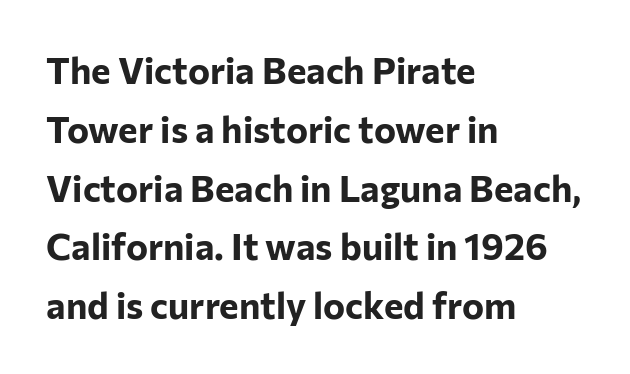
The image shows 37 px bold sans-serif type, upright; set left-aligned, normal line spacing (1.59x), normal letter spacing, not underlined; low stroke contrast and a medium x-height.
